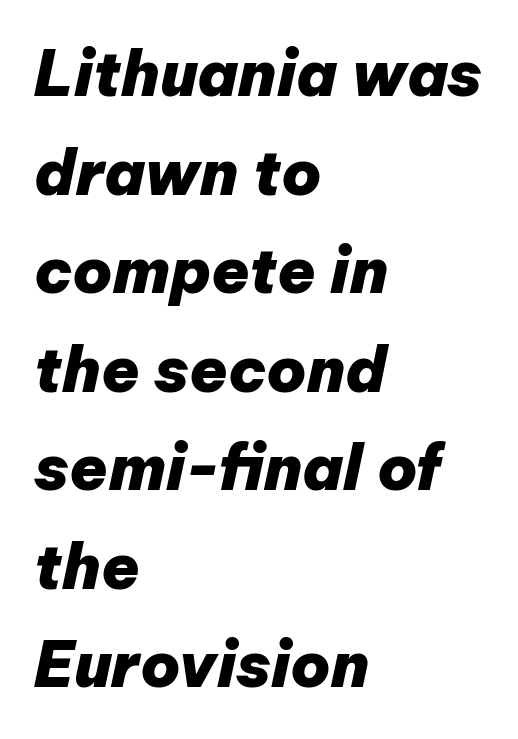
The image shows 62 px heavy type, italic (leaning right); set left-aligned, normal line spacing (1.59x), normal letter spacing, not underlined; low stroke contrast and a medium x-height.
